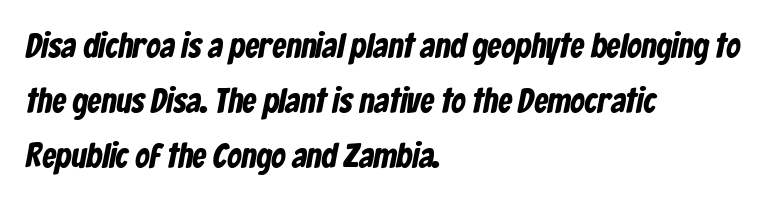
The image shows 35 px condensed sans-serif type; set left-aligned, normal line spacing (1.57x), normal letter spacing, not underlined; low stroke contrast and a medium x-height.
